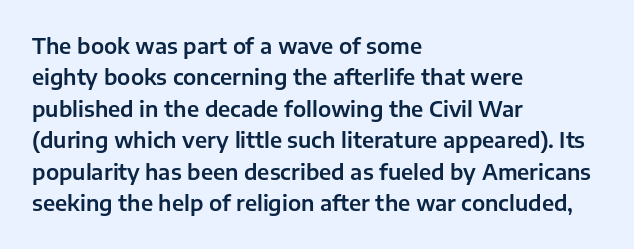
Q: Is the text italic (slanted)? A: No, it is upright.
Q: Is the text underlined? A: No.
Q: How is the paragraph aligned? A: Left-aligned.
Q: Is the spacing between letters normal or unusually wide? A: Normal.
Q: Is the spacing between lines tight, normal or loose? A: Normal.
